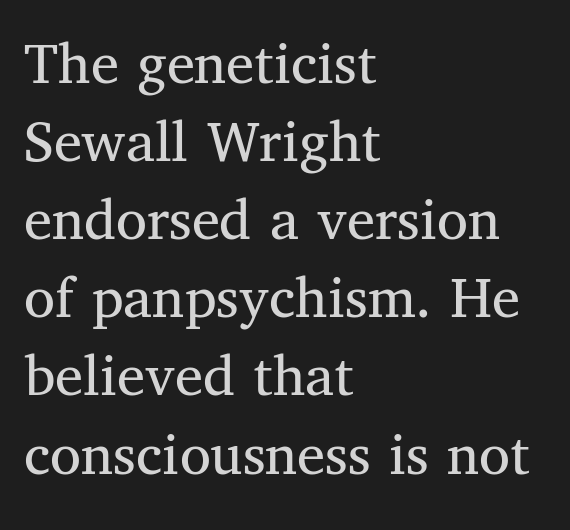
{"serif": "yes", "italic": "no", "bold": "no", "weight": "regular", "width": "normal", "stroke_contrast": "medium", "x_height": "medium", "monospaced": "no", "underline": "no", "align": "left", "line_spacing_ratio": 1.24, "letter_spacing": "normal", "letter_spacing_em": 0.0, "glyph_px": 63}
